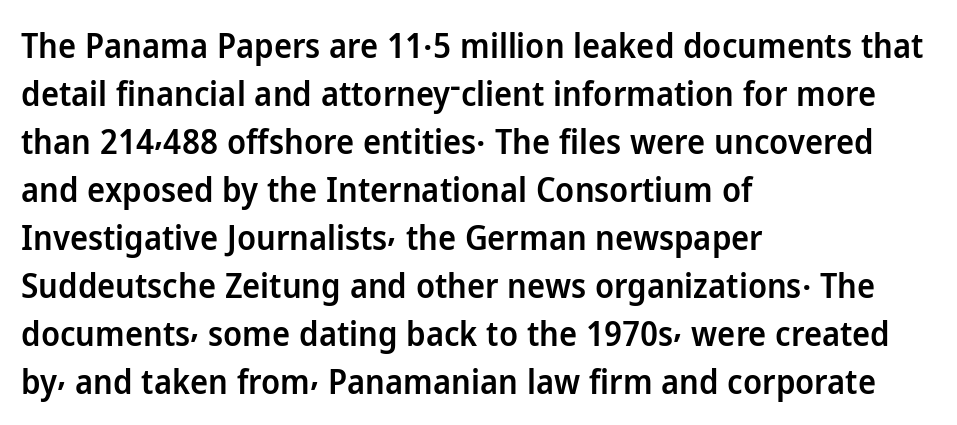
The image shows 34 px semibold sans-serif type, upright; set left-aligned, normal line spacing (1.41x), normal letter spacing, not underlined; low stroke contrast and a medium x-height.
